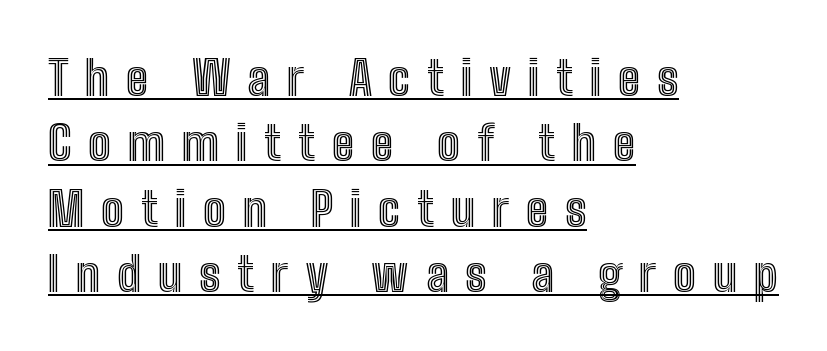
{"italic": "no", "width": "condensed", "x_height": "medium", "monospaced": "no", "underline": "yes", "align": "left", "line_spacing": "normal", "line_spacing_ratio": 1.36, "letter_spacing": "wide", "letter_spacing_em": 0.35, "glyph_px": 48}
